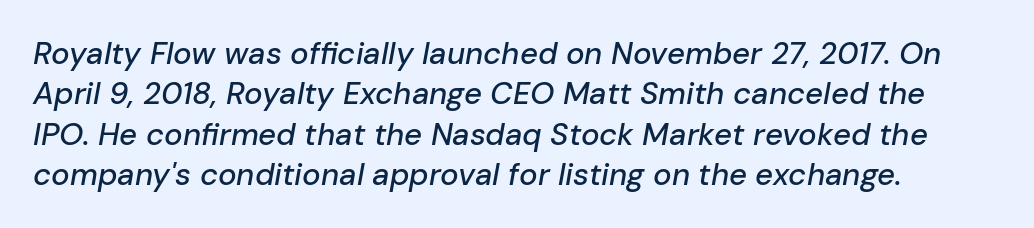
The image shows 31 px text type, italic (leaning right); set left-aligned, normal line spacing (1.3x), normal letter spacing, not underlined; low stroke contrast and a medium x-height.
